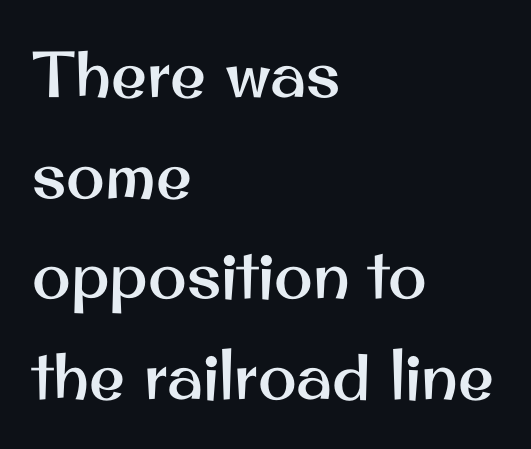
Q: Is the text italic (slanted)? A: No, it is upright.
Q: Is the typeface a serif or a sans-serif typeface? A: Sans-serif.
Q: Is the text underlined? A: No.
Q: How is the paragraph aligned? A: Left-aligned.
Q: Is the spacing between letters normal or unusually wide? A: Normal.
Q: Is the spacing between lines tight, normal or loose? A: Normal.
Q: Width (condensed, normal, or wide)? A: Normal.
Q: Stroke contrast? A: Medium.
Q: x-height? A: Small.
Q: Monospaced? A: No.
